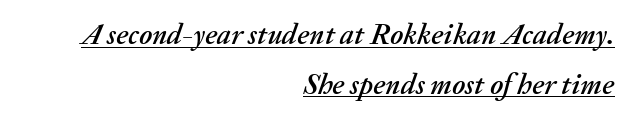
The image shows 29 px text type, italic (leaning right); set right-aligned, line spacing 1.71x, normal letter spacing, underlined; medium stroke contrast and a medium x-height.
